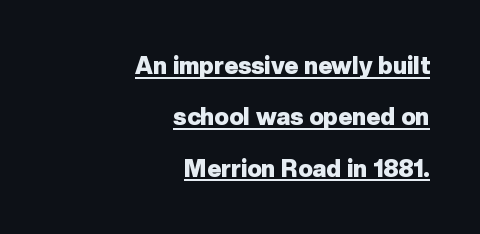
A flush-right, rag-left setting is used for this passage. Thick stems and heavy bowls — unmistakably bold. Notice how the stems are strictly vertical — no italics here. Each word holds together tightly as a unit, with standard inter-letter gaps. Vertically, the passage feels expansive, rows floating well apart. The lettering is marked with a stroke running underneath it.
